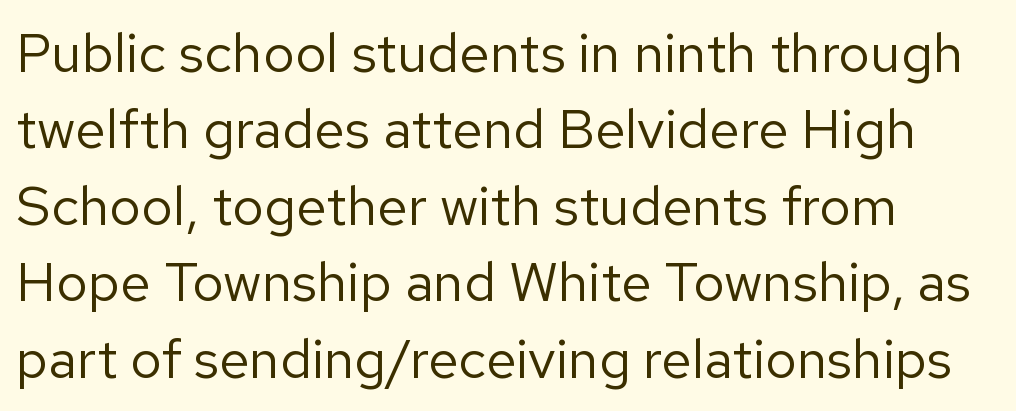
The ragged edge is on the right, which tells us the setting is flush left. Heaviness? Minimal to ordinary, like unemphasized prose. Quick note: underline off. Every stem runs plumb, perpendicular to the baseline. Short note: letters normally spaced.
